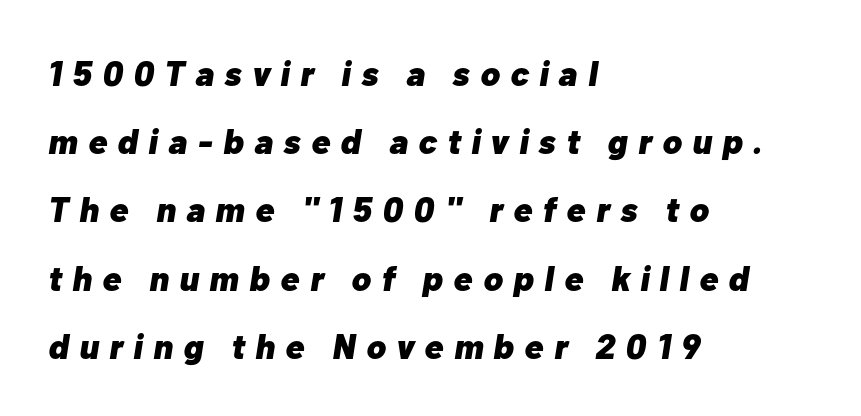
{"italic": "yes", "lean": "right", "slant_degrees": 10, "bold": "yes", "weight": "heavy", "width": "normal", "stroke_contrast": "low", "x_height": "medium", "monospaced": "no", "underline": "no", "align": "left", "line_spacing": "loose", "line_spacing_ratio": 1.95, "letter_spacing": "wide", "letter_spacing_em": 0.3, "glyph_px": 35}
